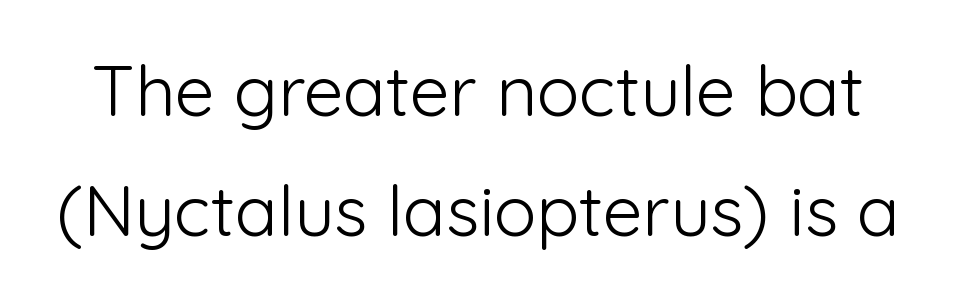
Between one letter and the next there's only the usual sliver of space. Every character sits straight up, as roman type does. Type without underlining. Each letter keeps its own natural width here, so spacing adapts to shape.
